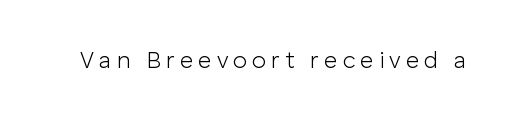
{"italic": "no", "bold": "no", "underline": "no", "letter_spacing": "wide", "letter_spacing_em": 0.22, "glyph_px": 23}
